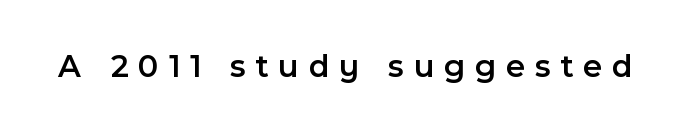
Spacing verdict: proportional, widths tailored to each character. The zone under the glyphs is completely vacant. Is this a sans? Yes — the strokes have no serifs. The typesetting leans somewhat heavy: a semibold.
